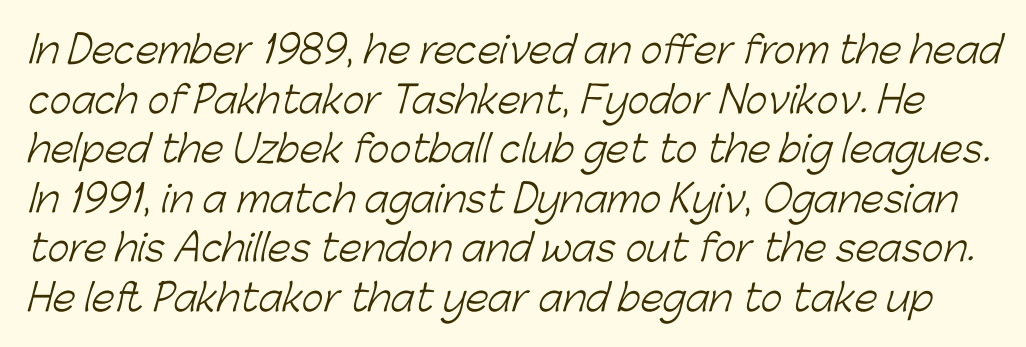
The image shows 37 px light sans-serif type; set normal line spacing (1.34x), normal letter spacing, not underlined; low stroke contrast and a medium x-height.
